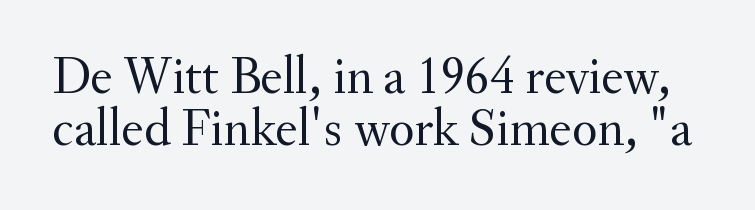
Does the leading feel generous? Not at all — it's pinched. The passage shown has conventional tracking throughout. Think standard paragraph weight, or any step lighter than that. Letters rest on an invisible, unmarked baseline.
